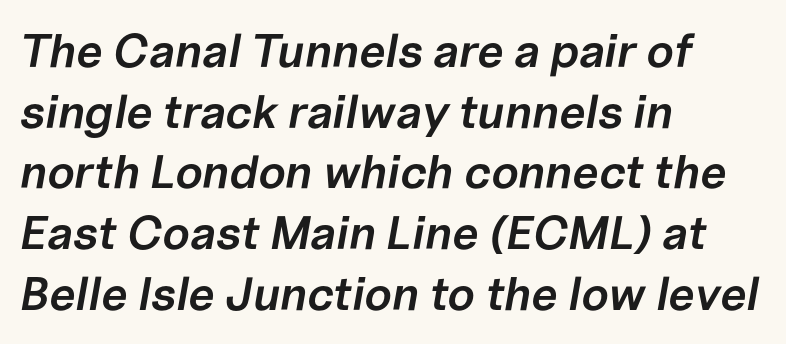
The image shows 47 px semibold type, italic (leaning right); set left-aligned, normal line spacing (1.29x), normal letter spacing, not underlined; low stroke contrast and a medium x-height.
